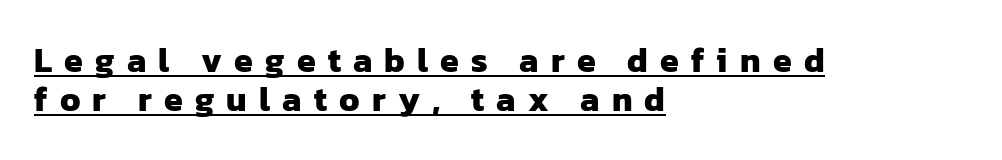
The image shows 34 px heavy sans-serif type; set left-aligned, line spacing 1.16x, unusually wide letter spacing (+0.36 em), underlined; low stroke contrast and a medium x-height.
